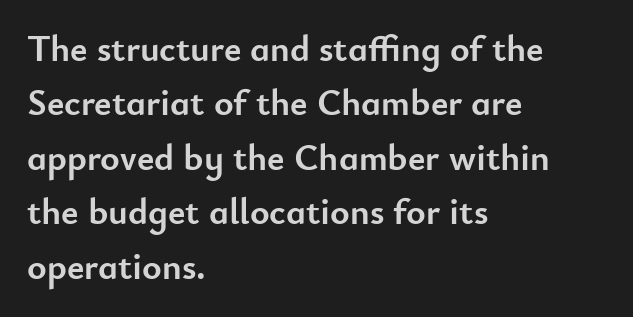
Q: Is the text bold? A: Yes.
Q: Is the text italic (slanted)? A: No, it is upright.
Q: Is the typeface a serif or a sans-serif typeface? A: Sans-serif.
Q: Is the text underlined? A: No.
Q: How is the paragraph aligned? A: Left-aligned.
Q: Is the spacing between letters normal or unusually wide? A: Normal.
Q: Is the spacing between lines tight, normal or loose? A: Normal.
Q: Width (condensed, normal, or wide)? A: Normal.
Q: Stroke contrast? A: Low.
Q: x-height? A: Small.
Q: Monospaced? A: No.
